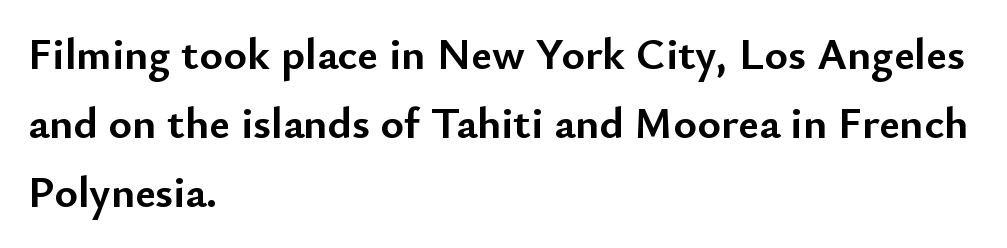
Check under the words: just untouched page. Is there any slant? The stems are plumb. Does the type have serifs? No, each stem ends abruptly. Regular leading. Compared with typical body copy, the letter spacing here is the same.
